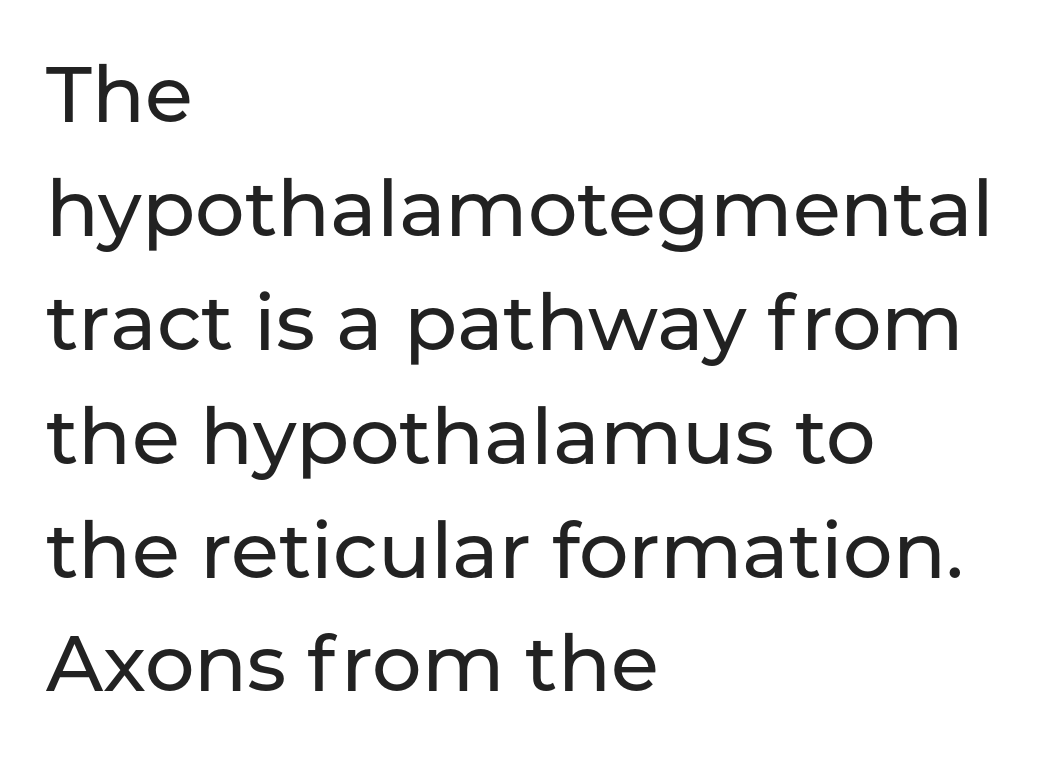
{"serif": "no", "italic": "no", "width": "normal", "stroke_contrast": "low", "x_height": "medium", "monospaced": "no", "underline": "no", "align": "left", "line_spacing": "normal", "line_spacing_ratio": 1.46, "letter_spacing": "normal", "letter_spacing_em": 0.0, "glyph_px": 78}
